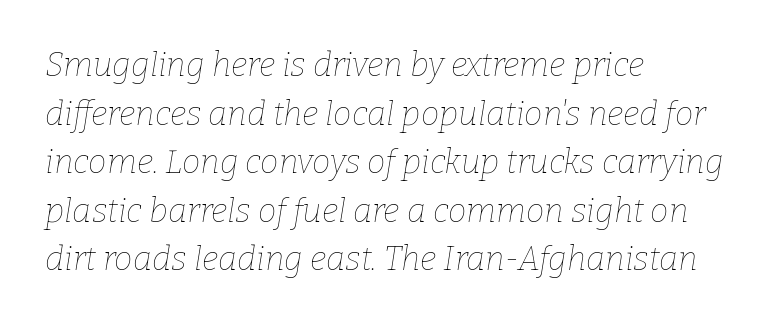
{"italic": "yes", "lean": "right", "slant_degrees": 9, "bold": "no", "weight": "thin", "width": "normal", "stroke_contrast": "low", "x_height": "medium", "monospaced": "no", "underline": "no", "align": "left", "line_spacing": "normal", "line_spacing_ratio": 1.47, "letter_spacing": "normal", "letter_spacing_em": 0.0, "glyph_px": 33}
